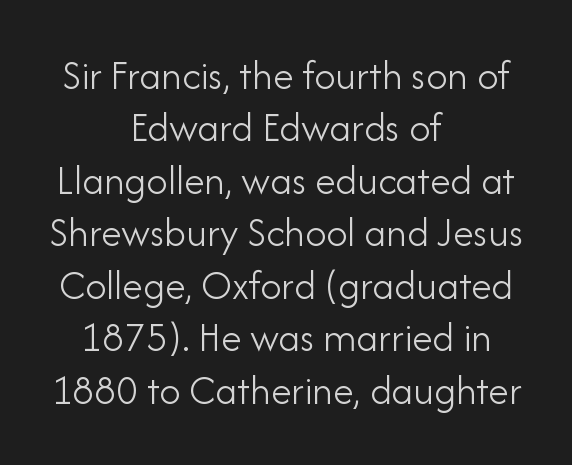
Nope, no serifs anywhere on these letters. Note the varied advance widths — an 'i' is clearly narrower than an 'm'. These lines stack symmetrically, like a column narrowing and widening about its center. Honestly, there is no underline to notice here at all. Each word holds together tightly as a unit, with standard inter-letter gaps.
